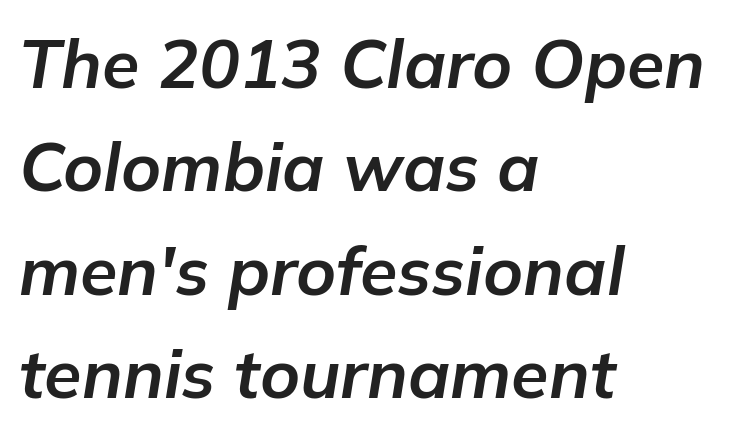
The image shows 68 px bold type, italic (leaning right); set left-aligned, normal line spacing (1.52x), normal letter spacing, not underlined; low stroke contrast and a medium x-height.
